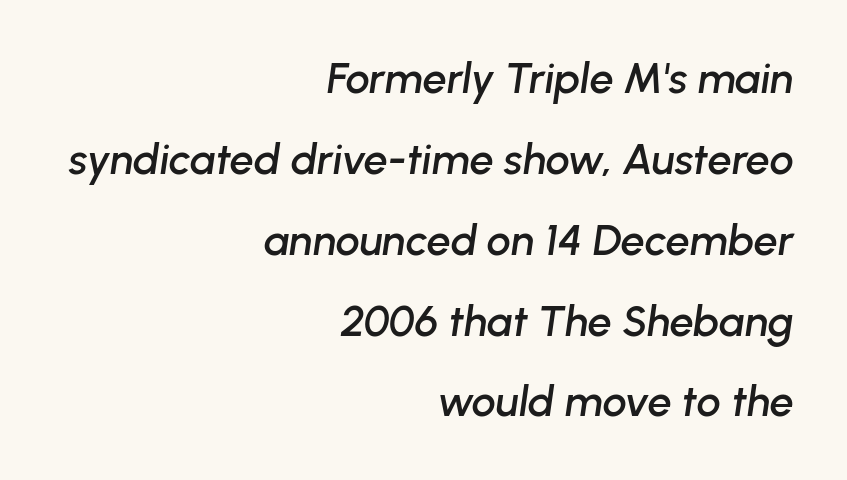
Q: Is the text italic (slanted)? A: Yes, it leans right by about 8 degrees.
Q: Is the text underlined? A: No.
Q: How is the paragraph aligned? A: Right-aligned.
Q: Is the spacing between letters normal or unusually wide? A: Normal.
Q: Width (condensed, normal, or wide)? A: Normal.
Q: Stroke contrast? A: Low.
Q: x-height? A: Medium.
Q: Monospaced? A: No.
